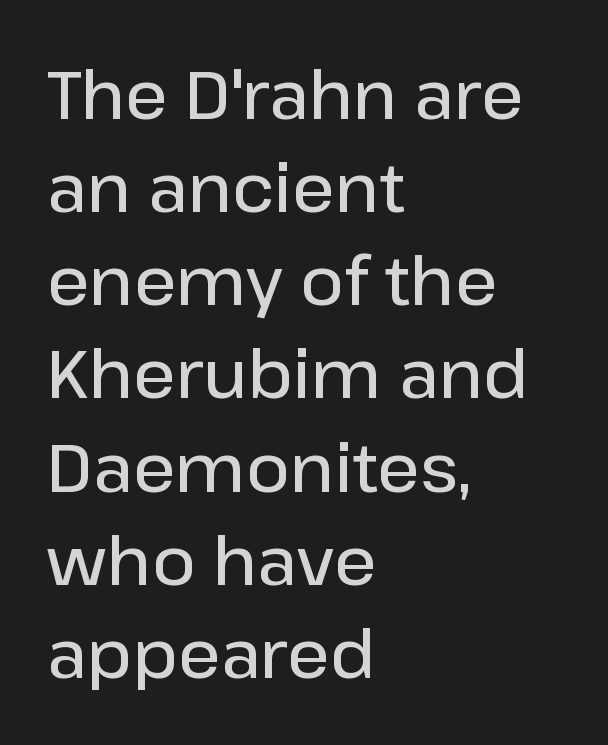
{"serif": "no", "italic": "no", "bold": "semi", "weight": "semibold", "width": "normal", "stroke_contrast": "low", "x_height": "medium", "monospaced": "no", "underline": "no", "align": "left", "line_spacing": "normal", "line_spacing_ratio": 1.39, "letter_spacing": "normal", "letter_spacing_em": 0.0, "glyph_px": 67}
